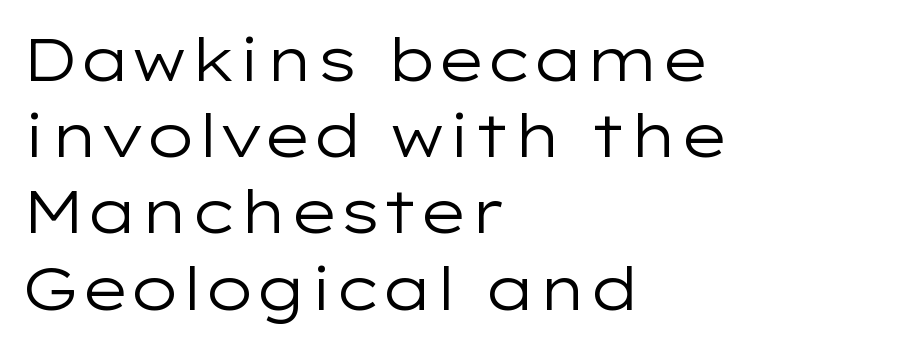
Q: Is the text bold? A: No.
Q: Is the text italic (slanted)? A: No, it is upright.
Q: Is the typeface a serif or a sans-serif typeface? A: Sans-serif.
Q: Is the text underlined? A: No.
Q: How is the paragraph aligned? A: Left-aligned.
Q: Is the spacing between letters normal or unusually wide? A: Normal.
Q: Is the spacing between lines tight, normal or loose? A: Normal.
Q: Width (condensed, normal, or wide)? A: Wide.
Q: Stroke contrast? A: Low.
Q: x-height? A: Medium.
Q: Monospaced? A: No.
